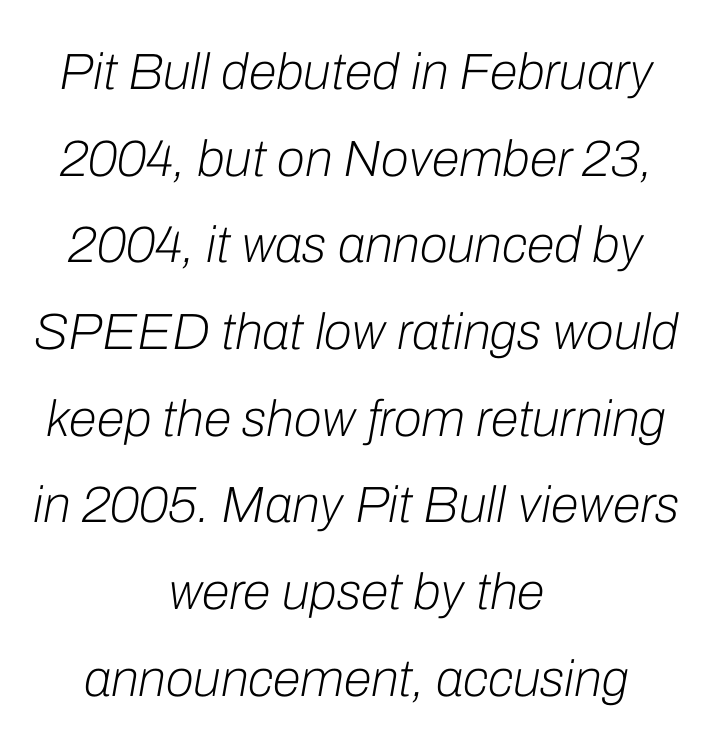
Q: Is the text bold? A: No.
Q: Is the text italic (slanted)? A: Yes, it leans right by about 10 degrees.
Q: Is the text underlined? A: No.
Q: How is the paragraph aligned? A: Centered.
Q: Is the spacing between letters normal or unusually wide? A: Normal.
Q: Is the spacing between lines tight, normal or loose? A: Normal.
Q: Width (condensed, normal, or wide)? A: Normal.
Q: Stroke contrast? A: Low.
Q: x-height? A: Medium.
Q: Monospaced? A: No.
